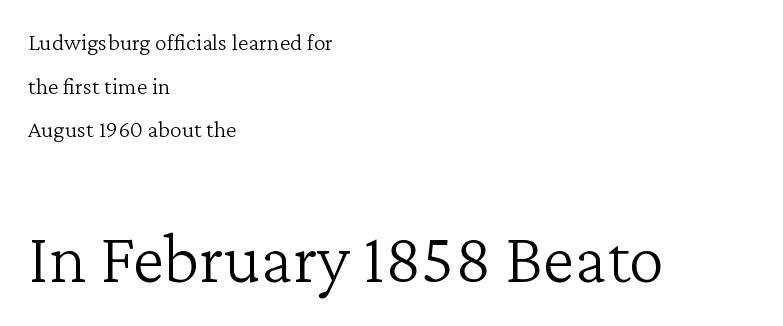
The passage shown begins with its smaller block and ends with its larger one. Spacing verdict: proportional, widths tailored to each character. Descenders are the only things crossing below the line. Spacing between characters is what you'd get straight out of the box. Type style note: has serifs.
